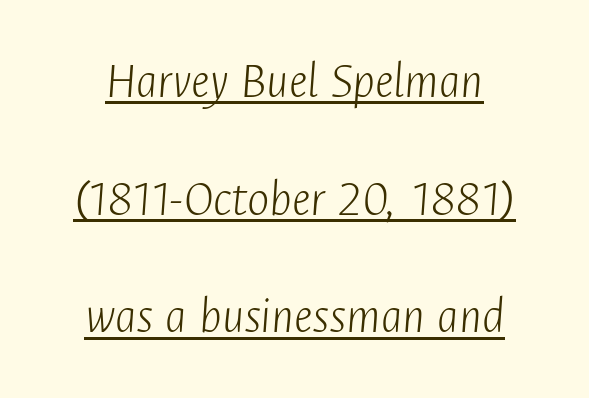
{"italic": "yes", "lean": "right", "slant_degrees": 4, "bold": "no", "weight": "light", "width": "condensed", "stroke_contrast": "low", "x_height": "medium", "monospaced": "no", "underline": "yes", "line_spacing": "loose", "line_spacing_ratio": 2.22, "letter_spacing": "normal", "letter_spacing_em": 0.0, "glyph_px": 53}
